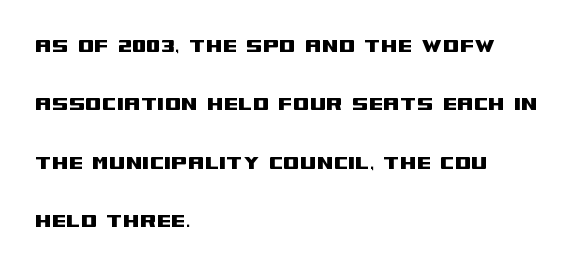
These lines are set flush left with a ragged right edge. No extra tracking has been applied to these lines. Posture: upright roman. Each new line begins a long way beneath the previous one.
